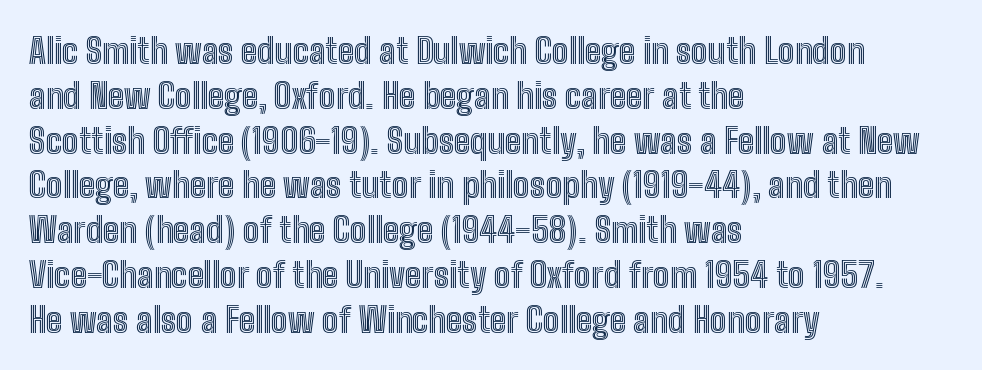
{"italic": "no", "width": "condensed", "x_height": "medium", "monospaced": "no", "underline": "no", "align": "left", "line_spacing": "normal", "line_spacing_ratio": 1.28, "letter_spacing": "normal", "letter_spacing_em": 0.0, "glyph_px": 35}
